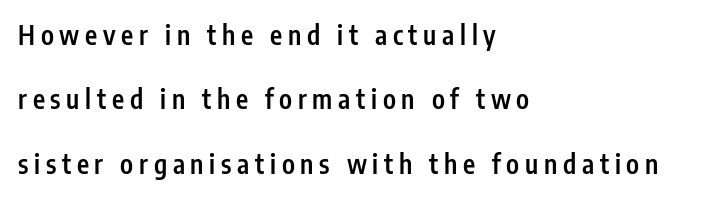
The image shows 26 px text type, upright; set left-aligned, loose line spacing (2.48x), unusually wide letter spacing (+0.22 em), not underlined.
